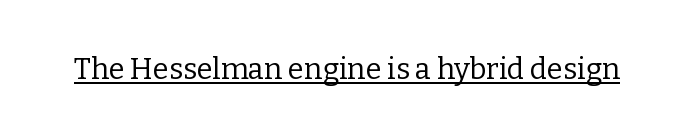
{"serif": "yes", "italic": "no", "bold": "no", "weight": "regular", "width": "normal", "stroke_contrast": "low", "x_height": "medium", "monospaced": "no", "underline": "yes", "letter_spacing": "normal", "letter_spacing_em": 0.0, "glyph_px": 29}
